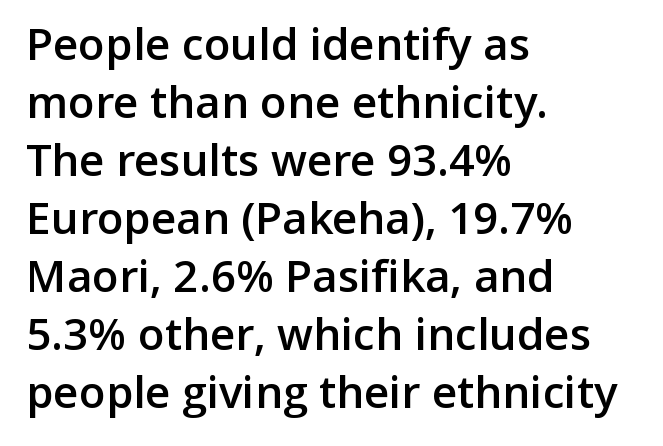
{"serif": "no", "italic": "no", "bold": "semi", "weight": "semibold", "width": "normal", "stroke_contrast": "low", "x_height": "medium", "monospaced": "no", "underline": "no", "align": "left", "line_spacing": "normal", "line_spacing_ratio": 1.32, "letter_spacing": "normal", "letter_spacing_em": 0.0, "glyph_px": 44}
